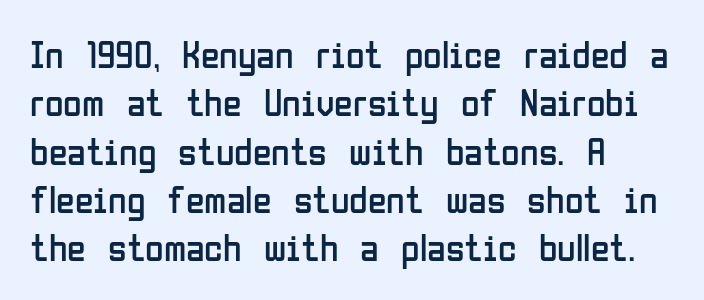
Horizontal bands of white between lines are of average thickness. The designer went with a sans here, leaving each stem footless. These lines are rendered in a variable-pitch font. If you drew a ruler down the left edge, every line would touch it. No italicization has been applied; the sample stays upright. The passage shown is not underscored anywhere.
